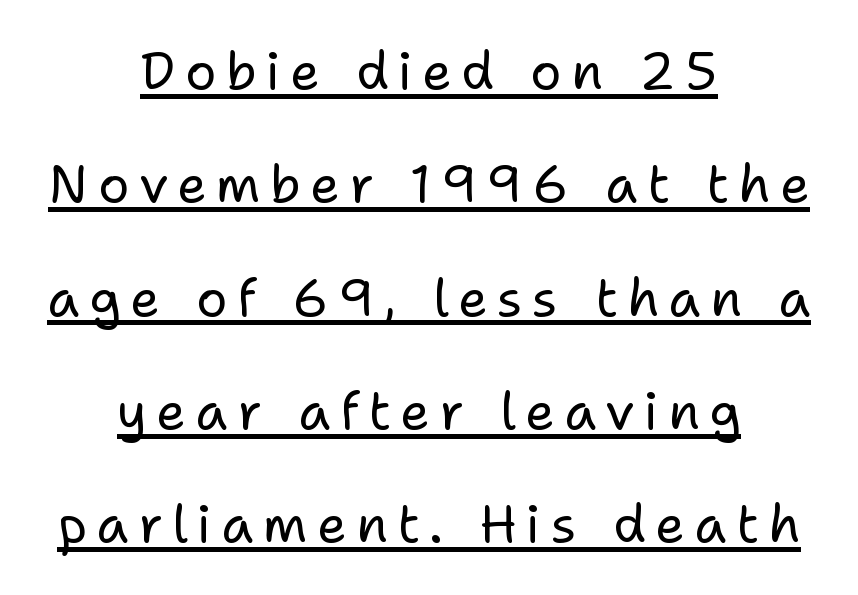
Every word sits above its own underline. Posture: upright roman. If you folded the block vertically in half, each line would mirror itself in length. The leading is generous, giving the passage an open texture. Is this a fixed-width face? No — the glyphs have proportional, varying widths. Are there feet on the stems? There aren't — it's a sans.
